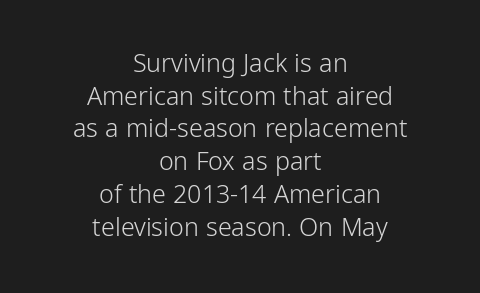
The image shows 25 px text type, upright; set centered, normal line spacing (1.31x), normal letter spacing, not underlined.
